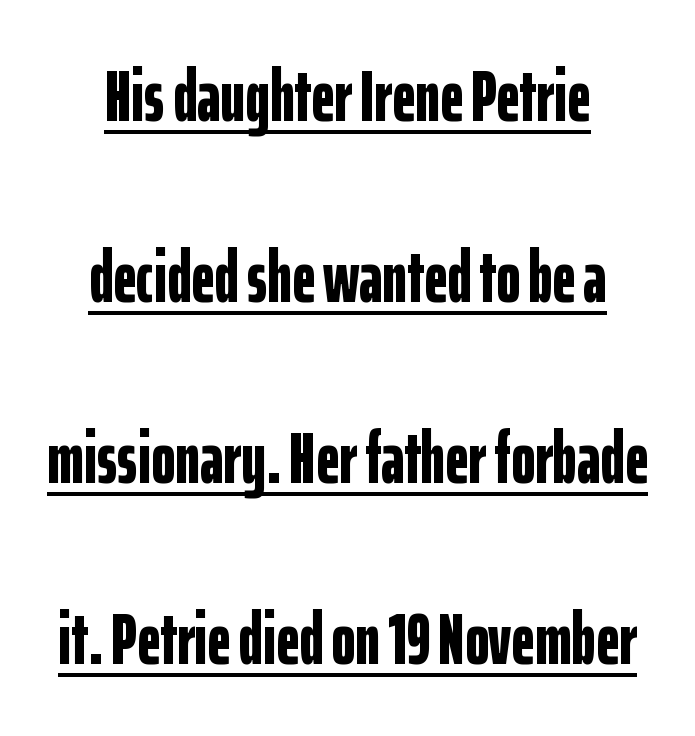
Q: Is the text bold? A: Yes.
Q: Is the text italic (slanted)? A: No, it is upright.
Q: Is the typeface a serif or a sans-serif typeface? A: Sans-serif.
Q: Is the text underlined? A: Yes.
Q: How is the paragraph aligned? A: Centered.
Q: Is the spacing between letters normal or unusually wide? A: Normal.
Q: Is the spacing between lines tight, normal or loose? A: Loose.
Q: Width (condensed, normal, or wide)? A: Condensed.
Q: Stroke contrast? A: Low.
Q: x-height? A: Medium.
Q: Monospaced? A: No.
